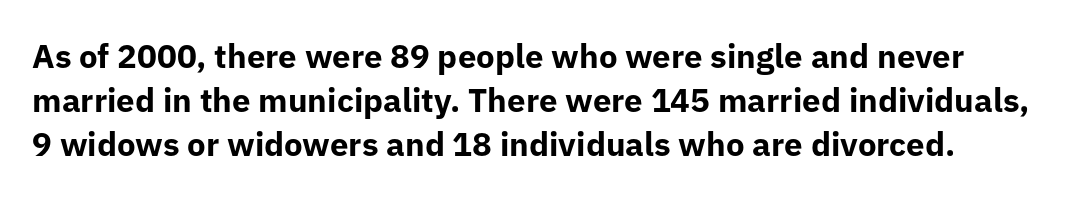
The image shows 33 px bold sans-serif type, upright; set normal line spacing (1.33x), normal letter spacing, not underlined; low stroke contrast and a medium x-height.
